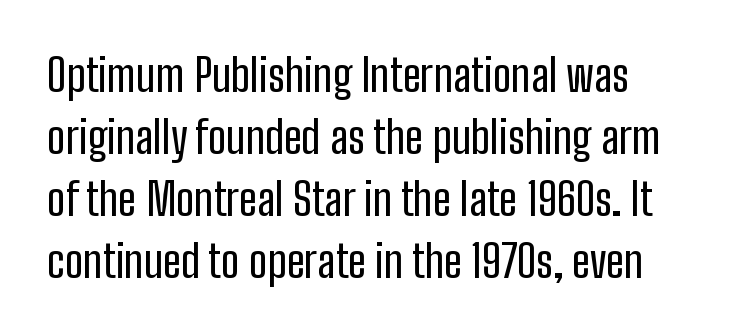
Nope, no serifs anywhere on these letters. The designer left line spacing at the default. A bare baseline throughout the passage. Think of a printed novel: that variable character pitch is what you see here. Is the letter spacing exaggerated? No — it looks like the ordinary default. Designer's note — italics off, roman on.
